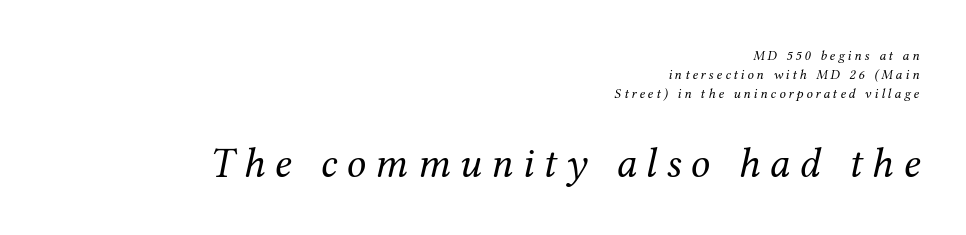
The image shows 43 px regular-weight serif type, italic (leaning right); set right-aligned, normal line spacing (1.34x), unusually wide letter spacing (+0.21 em), not underlined; the second (bottom) block is 3.07x larger; medium stroke contrast and a medium x-height.
